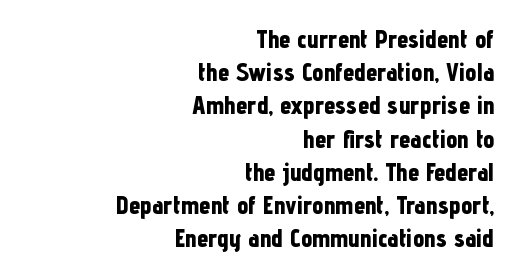
The image shows 25 px bold type, upright; set right-aligned, normal line spacing (1.33x), normal letter spacing, not underlined.
